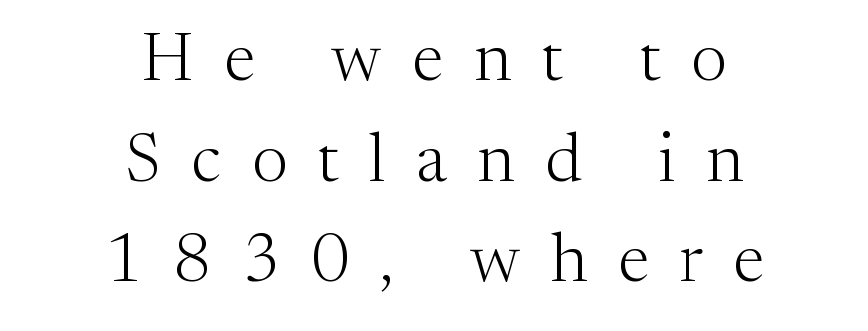
{"serif": "yes", "italic": "no", "bold": "no", "weight": "light", "width": "normal", "stroke_contrast": "medium", "x_height": "medium", "monospaced": "no", "underline": "no", "align": "center", "line_spacing": "normal", "line_spacing_ratio": 1.48, "letter_spacing": "wide", "letter_spacing_em": 0.45, "glyph_px": 68}
